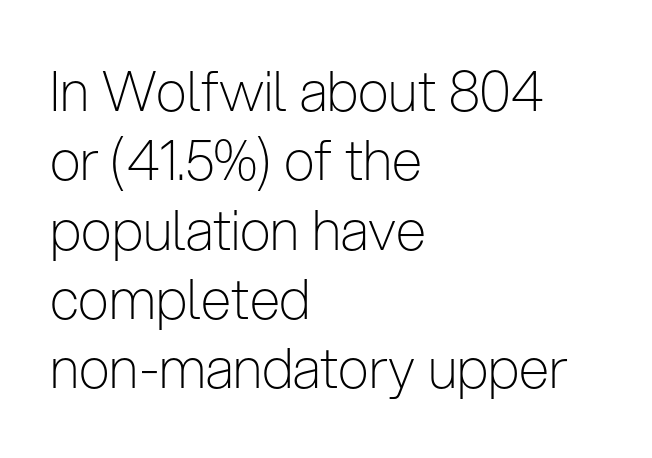
Weight: in the light-to-regular range. Observe the absence of serifs on each vertical stroke in this sample. Regarding leading, the lines here are spaced in the standard way. Style check: upright. The specimen omits any rule beneath the text block's lines.
